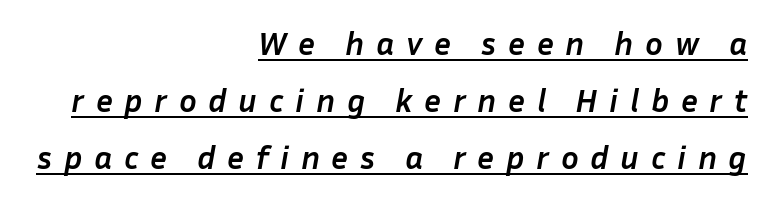
{"italic": "yes", "lean": "right", "slant_degrees": 10, "bold": "yes", "weight": "semibold", "width": "normal", "stroke_contrast": "low", "x_height": "medium", "monospaced": "no", "underline": "yes", "align": "right", "line_spacing_ratio": 1.73, "letter_spacing": "wide", "letter_spacing_em": 0.35, "glyph_px": 33}
